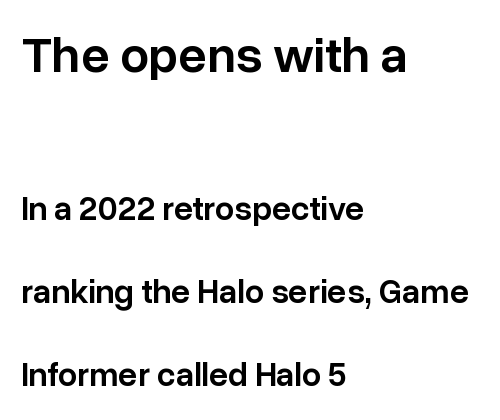
Q: Is the text bold? A: Semi-bold.
Q: Is the text italic (slanted)? A: No, it is upright.
Q: Is the typeface a serif or a sans-serif typeface? A: Sans-serif.
Q: Is the text underlined? A: No.
Q: How is the paragraph aligned? A: Left-aligned.
Q: Is the spacing between letters normal or unusually wide? A: Normal.
Q: Is the spacing between lines tight, normal or loose? A: Loose.
Q: Which block of text is set in a larger size, the first (top) or the second (bottom)? A: The first (top) one.
Q: Width (condensed, normal, or wide)? A: Normal.
Q: Stroke contrast? A: Low.
Q: x-height? A: Medium.
Q: Monospaced? A: No.
